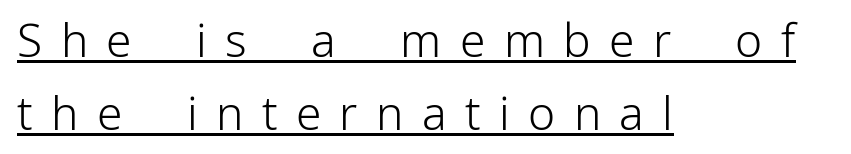
Q: Is the text bold? A: No.
Q: Is the text italic (slanted)? A: No, it is upright.
Q: Is the typeface a serif or a sans-serif typeface? A: Sans-serif.
Q: Is the text underlined? A: Yes.
Q: How is the paragraph aligned? A: Left-aligned.
Q: Is the spacing between letters normal or unusually wide? A: Unusually wide.
Q: Is the spacing between lines tight, normal or loose? A: Normal.
Q: Width (condensed, normal, or wide)? A: Normal.
Q: Stroke contrast? A: Low.
Q: x-height? A: Medium.
Q: Monospaced? A: No.
